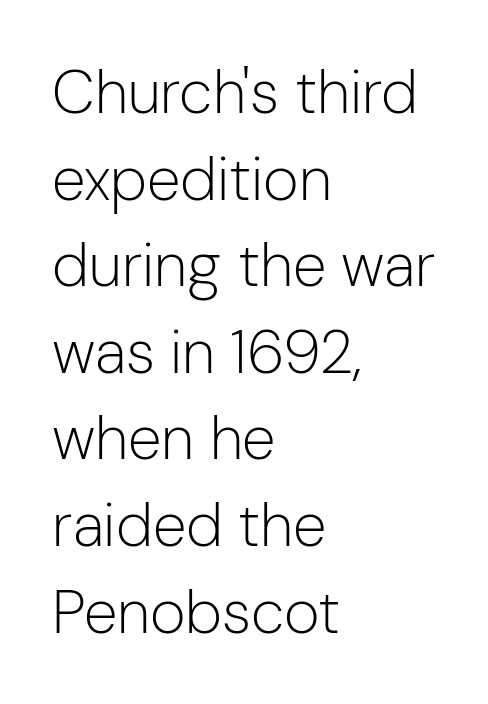
Note the varied advance widths — an 'i' is clearly narrower than an 'm'. The font sits on the lighter half of the weight spectrum, regular included. Characters follow at the spacing the type designer built in. Check under the words: just untouched page.
